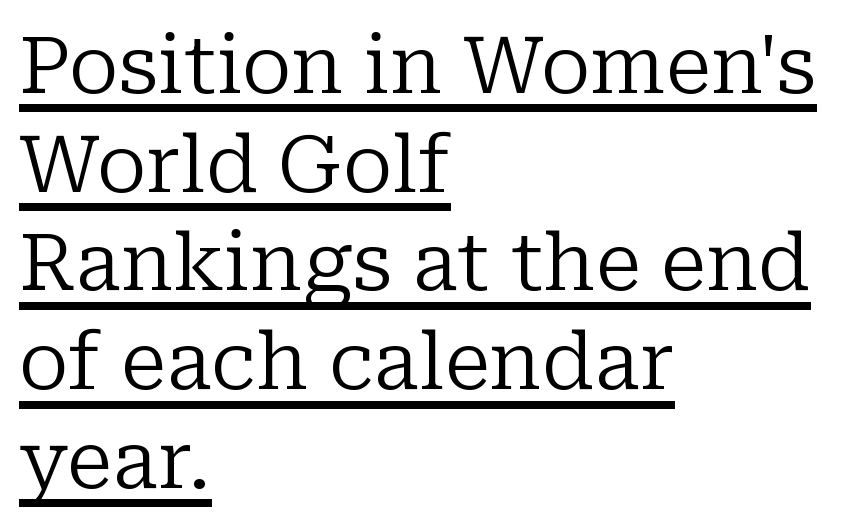
{"serif": "yes", "italic": "no", "bold": "no", "weight": "regular", "width": "normal", "stroke_contrast": "low", "x_height": "medium", "monospaced": "no", "underline": "yes", "align": "left", "line_spacing": "normal", "line_spacing_ratio": 1.25, "letter_spacing": "normal", "letter_spacing_em": 0.0, "glyph_px": 79}
